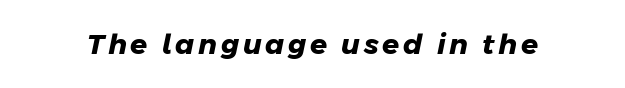
{"serif": "no", "bold": "yes", "weight": "heavy", "width": "normal", "stroke_contrast": "low", "x_height": "medium", "monospaced": "no", "underline": "no", "glyph_px": 28}
